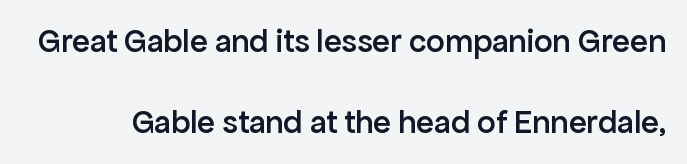
The image shows 33 px semibold sans-serif type, upright; set loose line spacing (2.44x), normal letter spacing, not underlined; low stroke contrast and a medium x-height.
